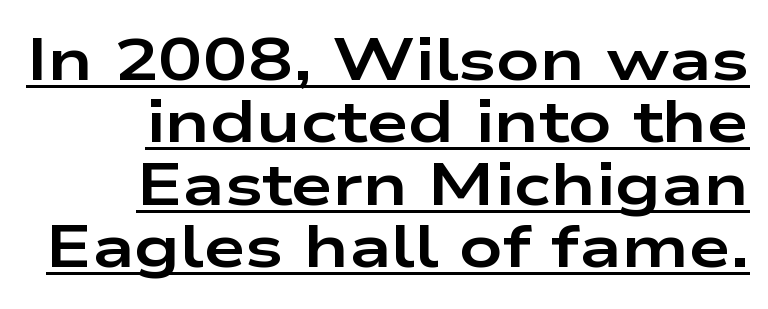
{"serif": "no", "italic": "no", "bold": "yes", "weight": "bold", "width": "wide", "stroke_contrast": "low", "x_height": "medium", "monospaced": "no", "underline": "yes", "align": "right", "line_spacing": "tight", "line_spacing_ratio": 1.04, "letter_spacing": "normal", "letter_spacing_em": 0.0, "glyph_px": 60}
